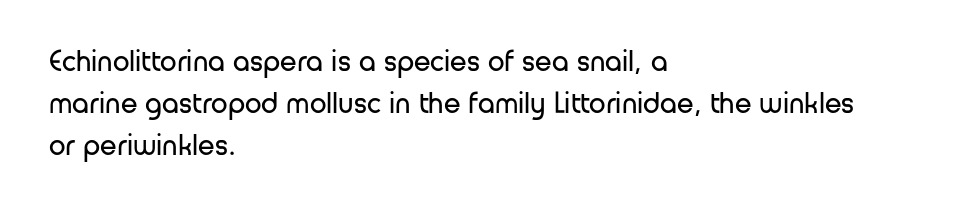
The image shows 30 px regular-weight sans-serif type, upright; set left-aligned, normal line spacing (1.4x), normal letter spacing, not underlined; low stroke contrast and a medium x-height.
